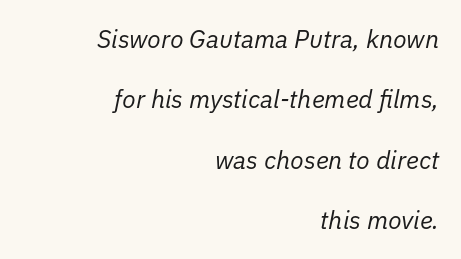
A typesetter would mark this as italic. The glyphs are unaccompanied by any horizontal stroke below them. Summary of weight: not heavy and not bold. The ragged edge is on the left, which tells us the setting is flush right.
